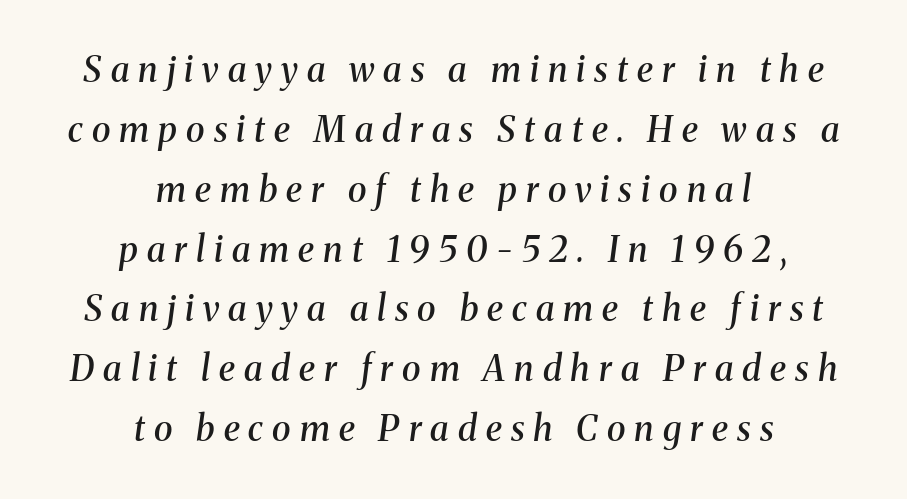
In terms of posture, this sample is oblique. The space directly below the letters is spotless. Here the glyphs are tracked loosely, breaking word shapes into spaced letters. The rendering shows small feet on the letterforms — a serif design.
